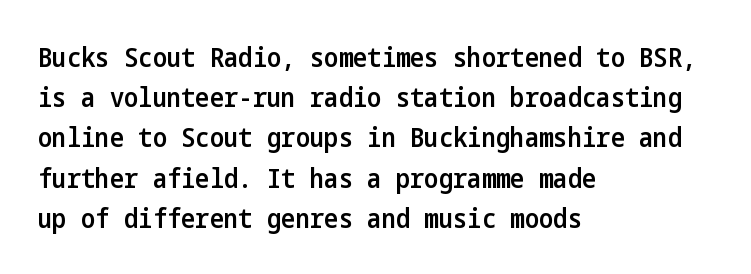
{"italic": "no", "bold": "semi", "underline": "no", "align": "left", "line_spacing": "normal", "line_spacing_ratio": 1.49, "letter_spacing": "normal", "letter_spacing_em": 0.0, "glyph_px": 27}
